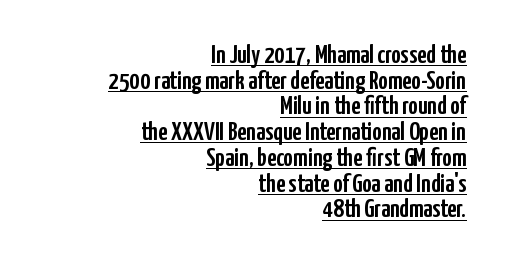
Spacing between characters is what you'd get straight out of the box. Every character sits straight up, as roman type does. These lines are set flush right with a ragged left edge. Does the leading feel generous? Not at all — it's pinched. The string is rendered with underlining switched on.
